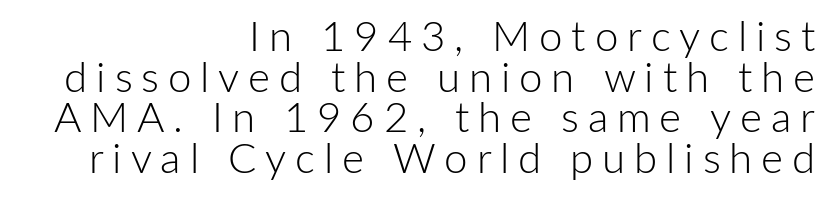
The image shows 42 px light sans-serif type, upright; set right-aligned, tight line spacing (0.97x), unusually wide letter spacing (+0.21 em), not underlined; low stroke contrast and a medium x-height.
